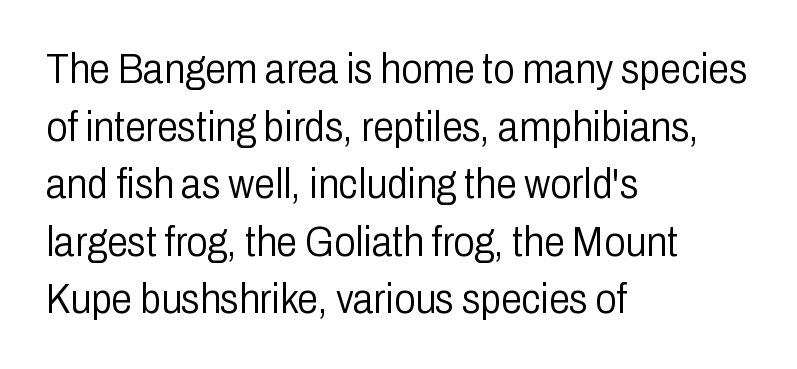
The image shows 42 px light, condensed sans-serif type, upright; set left-aligned, normal line spacing (1.37x), normal letter spacing, not underlined; low stroke contrast and a medium x-height.
